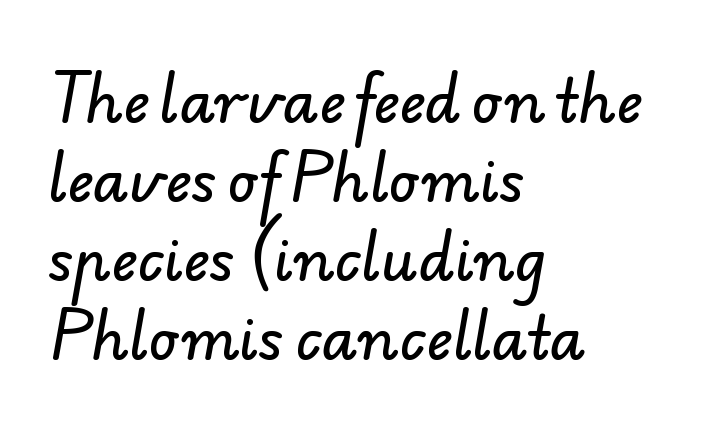
The letters sit at their default tracking, neither squeezed nor spread. The space beneath each line is pristine and unruled. These lines are set flush left with a ragged right edge. Do the characters align in a grid? No, the font is proportional.
